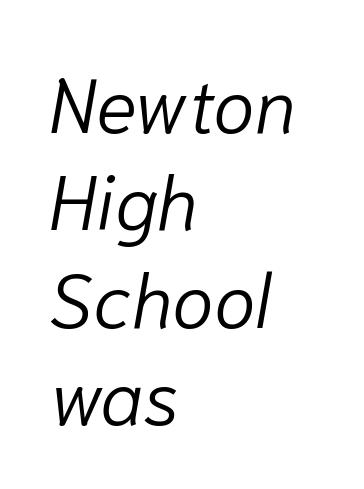
The image shows 76 px light type, italic (leaning right); set left-aligned, normal line spacing (1.28x), normal letter spacing, not underlined; low stroke contrast and a medium x-height.
